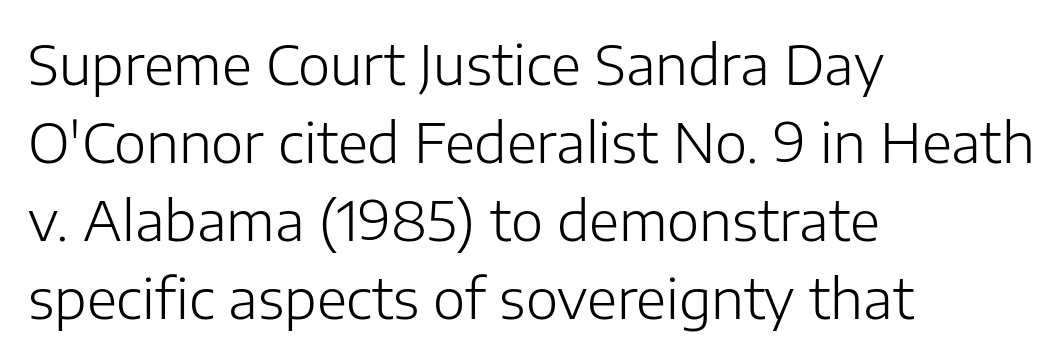
A typesetter would mark this as roman, not italic. This rendering leaves character spacing at its baseline value. The block of text has a typical density, with ordinary space between rows. The strip under each line holds only bare page. What kind of face is this? One without serifs — a sans.
